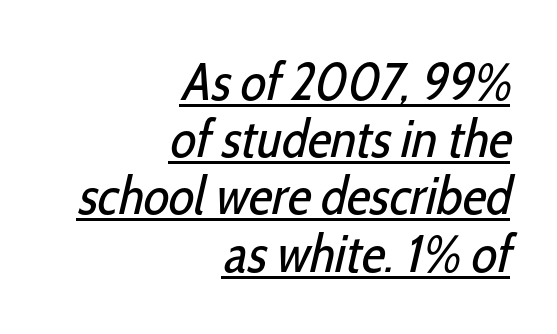
Q: Is the text bold? A: No.
Q: Is the typeface a serif or a sans-serif typeface? A: Sans-serif.
Q: Is the text underlined? A: Yes.
Q: How is the paragraph aligned? A: Right-aligned.
Q: Is the spacing between letters normal or unusually wide? A: Normal.
Q: Is the spacing between lines tight, normal or loose? A: Tight.
Q: Width (condensed, normal, or wide)? A: Condensed.
Q: Stroke contrast? A: Low.
Q: x-height? A: Medium.
Q: Monospaced? A: No.
